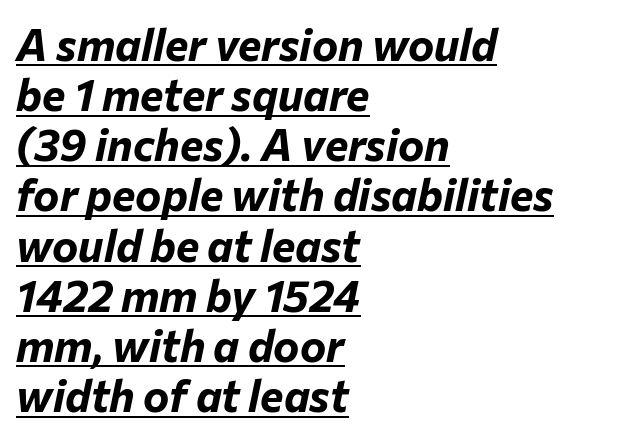
The image shows 44 px bold type, italic (leaning right); set left-aligned, tight line spacing (1.14x), normal letter spacing, underlined; low stroke contrast and a medium x-height.
